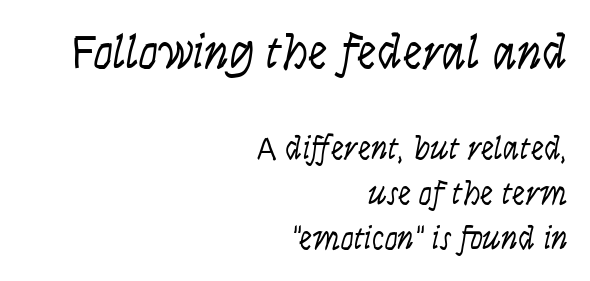
The image shows 49 px light, condensed type, italic (leaning right); set right-aligned, normal line spacing (1.36x), normal letter spacing, not underlined; the first (top) block is 1.48x larger; low stroke contrast and a large x-height.
